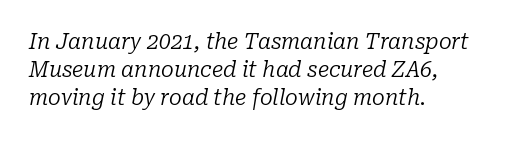
These lines are set flush left with a ragged right edge. The text carries the slant typical of an italic or oblique font. The block of text has a typical density, with ordinary space between rows. Vertical stems look standard width or narrower in stroke. Is the letter spacing exaggerated? No — it looks like the ordinary default. Type without underlining.
